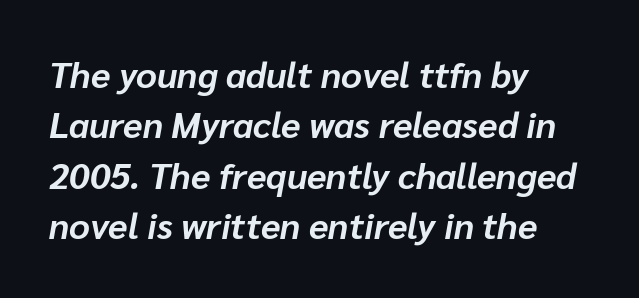
Q: Is the text bold? A: Yes.
Q: Is the text italic (slanted)? A: Yes, it leans right by about 10 degrees.
Q: Is the text underlined? A: No.
Q: How is the paragraph aligned? A: Left-aligned.
Q: Is the spacing between letters normal or unusually wide? A: Normal.
Q: Is the spacing between lines tight, normal or loose? A: Normal.
Q: Width (condensed, normal, or wide)? A: Normal.
Q: Stroke contrast? A: Low.
Q: x-height? A: Medium.
Q: Monospaced? A: No.
